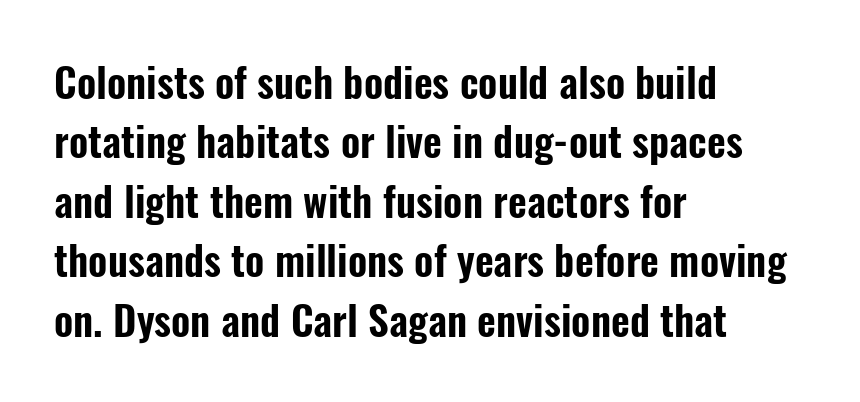
Q: Is the text italic (slanted)? A: No, it is upright.
Q: Is the typeface a serif or a sans-serif typeface? A: Sans-serif.
Q: Is the text underlined? A: No.
Q: How is the paragraph aligned? A: Left-aligned.
Q: Is the spacing between letters normal or unusually wide? A: Normal.
Q: Is the spacing between lines tight, normal or loose? A: Normal.
Q: Width (condensed, normal, or wide)? A: Condensed.
Q: Stroke contrast? A: Low.
Q: x-height? A: Medium.
Q: Monospaced? A: No.
